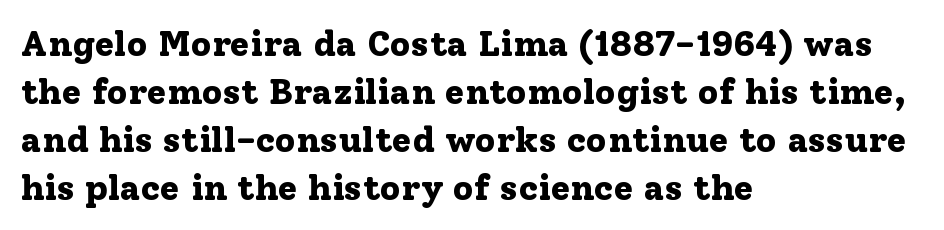
{"serif": "yes", "italic": "no", "bold": "yes", "weight": "bold", "width": "normal", "stroke_contrast": "low", "x_height": "medium", "monospaced": "no", "underline": "no", "align": "left", "line_spacing": "normal", "line_spacing_ratio": 1.33, "letter_spacing": "normal", "letter_spacing_em": 0.0, "glyph_px": 36}
